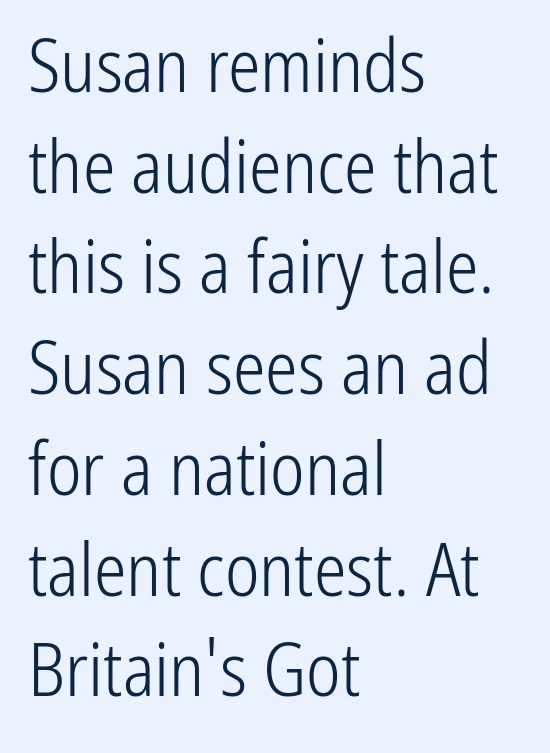
The image shows 73 px light, condensed sans-serif type, upright; set left-aligned, normal line spacing (1.38x), normal letter spacing, not underlined; low stroke contrast and a medium x-height.
